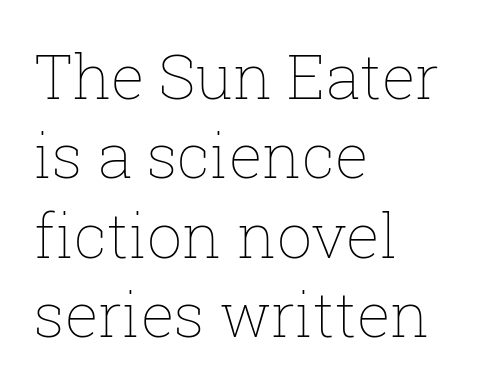
Looks like regular typesetting: each glyph gets only the width it needs. The gaps between neighbouring characters are ordinary and unremarkable. Honestly, there is no underline to notice here at all. Rows of type keep a routine distance in the vertical direction. The axis of the letterforms is exactly vertical. Left-aligned paragraph, ragged on the right.
